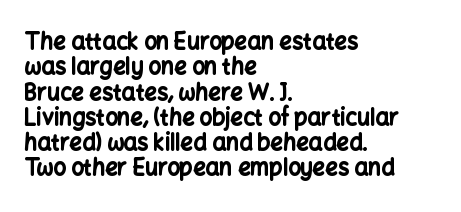
Posture: straight, roman, zero tilt. Check under the words: just untouched page. The face used here is rendered with its standard letterfit. Each new line begins almost immediately beneath the previous one.
